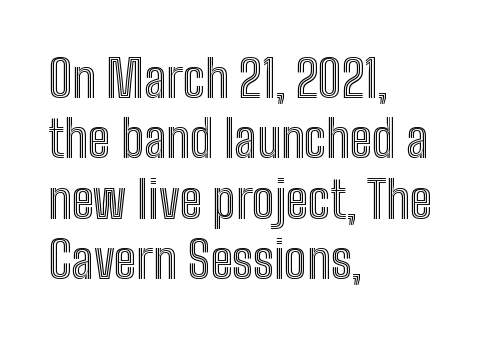
{"italic": "no", "width": "condensed", "x_height": "medium", "monospaced": "no", "underline": "no", "align": "left", "line_spacing_ratio": 1.21, "letter_spacing": "normal", "letter_spacing_em": 0.0, "glyph_px": 50}
